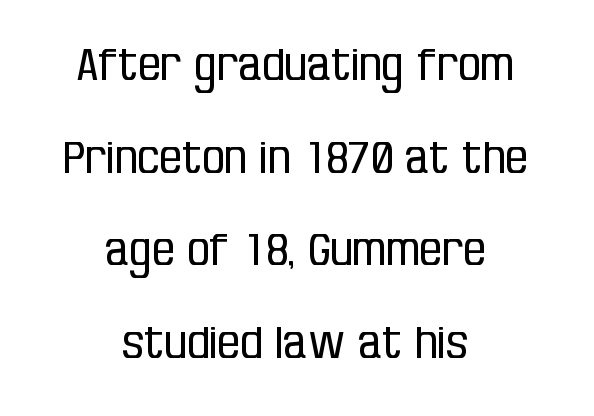
Q: Is the text bold? A: No.
Q: Is the text italic (slanted)? A: No, it is upright.
Q: Is the typeface a serif or a sans-serif typeface? A: Sans-serif.
Q: Is the text underlined? A: No.
Q: How is the paragraph aligned? A: Centered.
Q: Is the spacing between letters normal or unusually wide? A: Normal.
Q: Is the spacing between lines tight, normal or loose? A: Loose.
Q: Width (condensed, normal, or wide)? A: Condensed.
Q: Stroke contrast? A: Low.
Q: x-height? A: Large.
Q: Monospaced? A: No.
